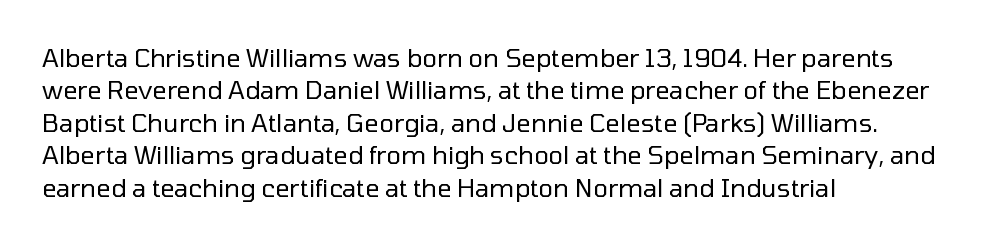
The words here are not underlined. Whoever set this chose a conventional vertical rhythm. Honestly, the letter spacing is just normal — you wouldn't notice it. Tall strokes in this sample are plumb rather than angled. Compared with a centered layout, this one pins lines to the left instead. The weight tops out at a normal text grade.
